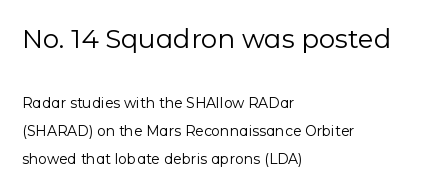
Q: Is the text bold? A: No.
Q: Is the text italic (slanted)? A: No, it is upright.
Q: Is the text underlined? A: No.
Q: How is the paragraph aligned? A: Left-aligned.
Q: Is the spacing between letters normal or unusually wide? A: Normal.
Q: Is the spacing between lines tight, normal or loose? A: Loose.
Q: Which block of text is set in a larger size, the first (top) or the second (bottom)? A: The first (top) one.
